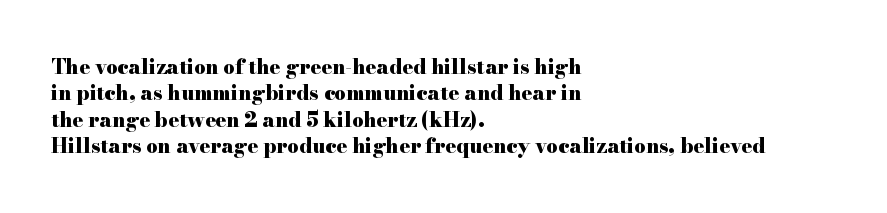
No extra tracking has been applied to these lines. The font is running at its bold setting. Students, observe: this is what conventionally led text looks like. Ascenders rise straight up at ninety degrees.
